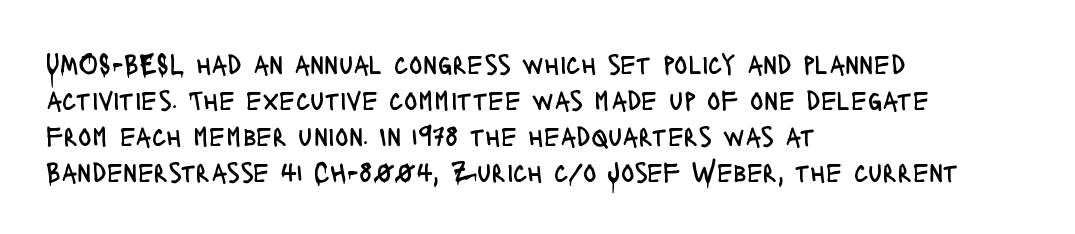
The letters stand straight up with perfectly vertical stems. Does the type have serifs? No, each stem ends abruptly. Spacing verdict: proportional, widths tailored to each character. A normal amount of white space separates one row of letters from the next. Nobody drew a line under any word here.
